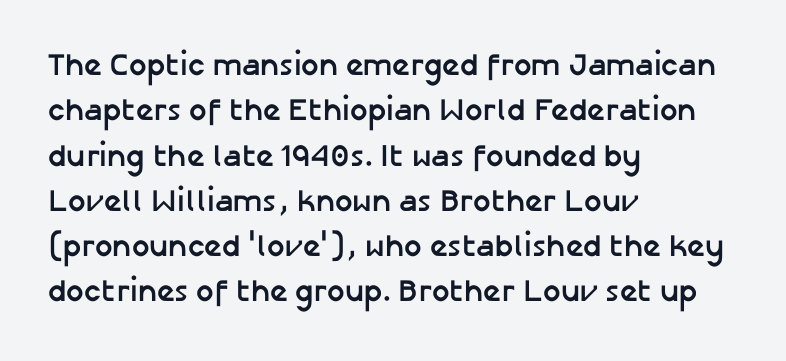
Is this a sans? Yes — the strokes have no serifs. Check under the words: just untouched page. Every letter is thick-stroked: bold, no question. The letters stand straight up with perfectly vertical stems. Here the glyphs are tracked normally, forming tight word shapes.
